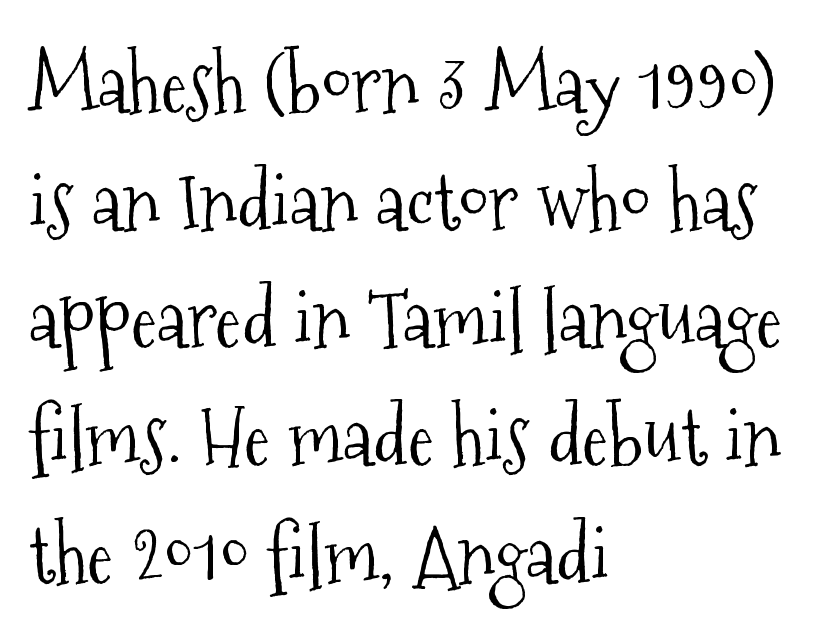
{"serif": "yes", "italic": "no", "bold": "no", "weight": "light", "width": "condensed", "stroke_contrast": "medium", "x_height": "medium", "monospaced": "no", "underline": "no", "align": "left", "line_spacing": "normal", "line_spacing_ratio": 1.49, "letter_spacing": "normal", "letter_spacing_em": 0.0, "glyph_px": 79}
